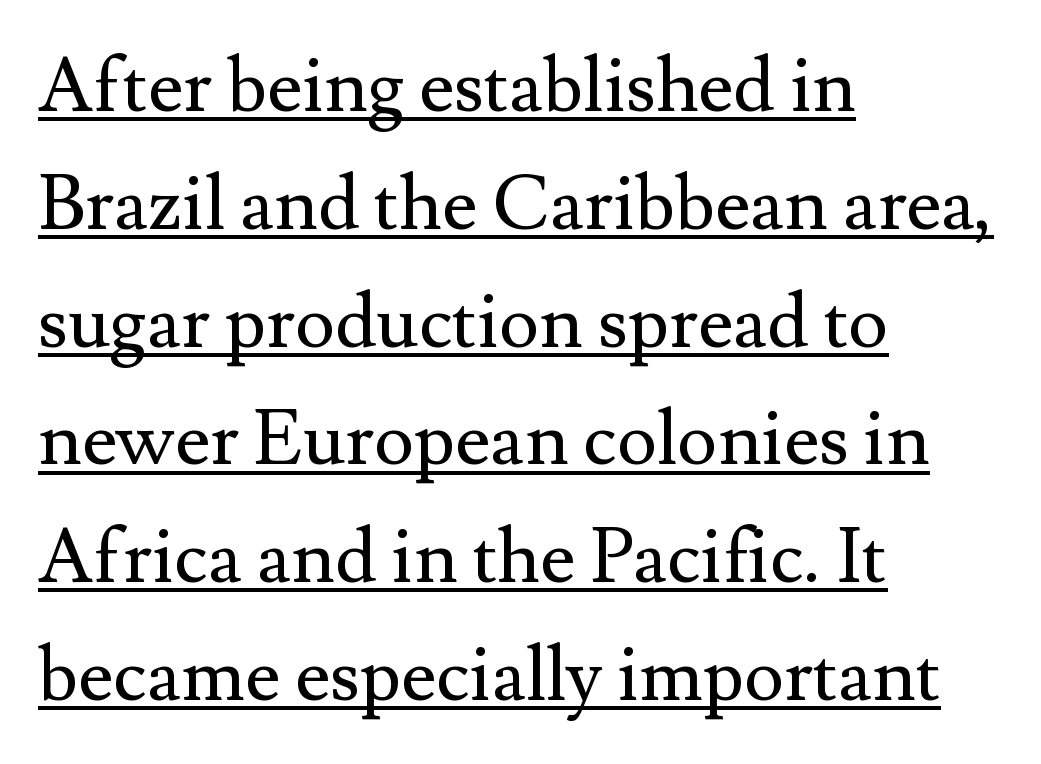
A light-to-regular cut is what we see here. The letters sit at their default tracking, neither squeezed nor spread. Observe the serifs anchoring each vertical stroke in this sample. This sample has the flowing, uneven cadence of proportional lettering.
